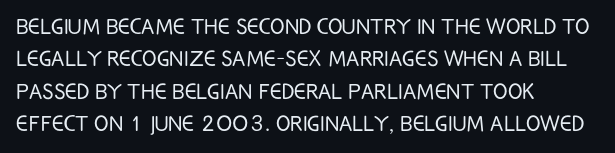
{"italic": "no", "bold": "no", "underline": "no", "align": "left", "line_spacing_ratio": 1.2, "letter_spacing": "normal", "letter_spacing_em": 0.0, "glyph_px": 27}
